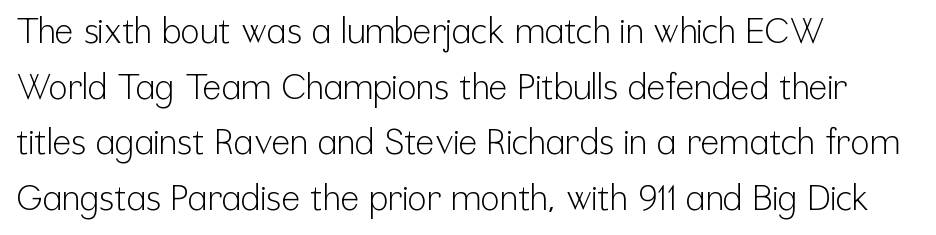
Q: Is the text bold? A: No.
Q: Is the text italic (slanted)? A: No, it is upright.
Q: Is the typeface a serif or a sans-serif typeface? A: Sans-serif.
Q: Is the text underlined? A: No.
Q: How is the paragraph aligned? A: Left-aligned.
Q: Is the spacing between letters normal or unusually wide? A: Normal.
Q: Is the spacing between lines tight, normal or loose? A: Normal.
Q: Width (condensed, normal, or wide)? A: Condensed.
Q: Stroke contrast? A: Low.
Q: x-height? A: Medium.
Q: Monospaced? A: No.
